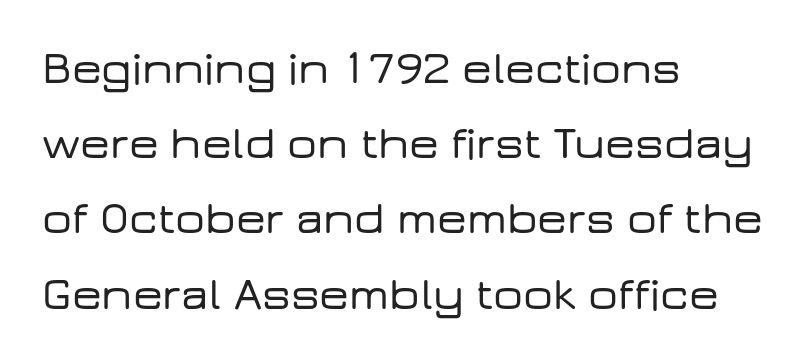
Q: Is the text italic (slanted)? A: No, it is upright.
Q: Is the typeface a serif or a sans-serif typeface? A: Sans-serif.
Q: Is the text underlined? A: No.
Q: How is the paragraph aligned? A: Left-aligned.
Q: Is the spacing between letters normal or unusually wide? A: Normal.
Q: Is the spacing between lines tight, normal or loose? A: Normal.
Q: Width (condensed, normal, or wide)? A: Wide.
Q: Stroke contrast? A: Low.
Q: x-height? A: Medium.
Q: Monospaced? A: No.
